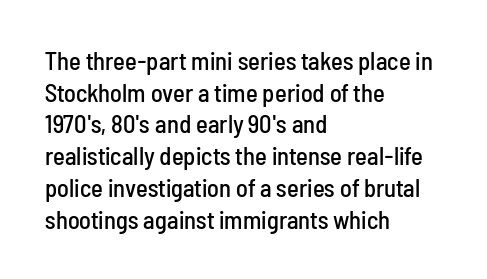
The image shows 25 px text type, upright; set left-aligned, normal line spacing (1.27x), normal letter spacing, not underlined.
